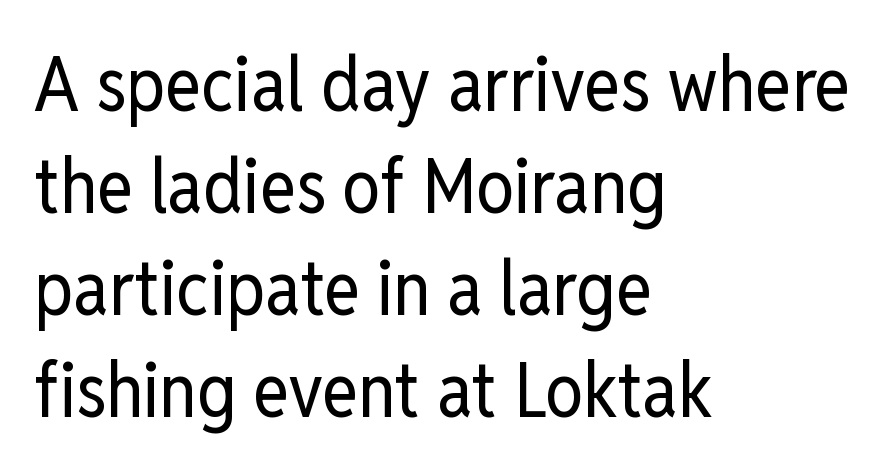
The image shows 76 px regular-weight, condensed sans-serif type, upright; set left-aligned, normal line spacing (1.34x), normal letter spacing, not underlined; low stroke contrast and a medium x-height.
